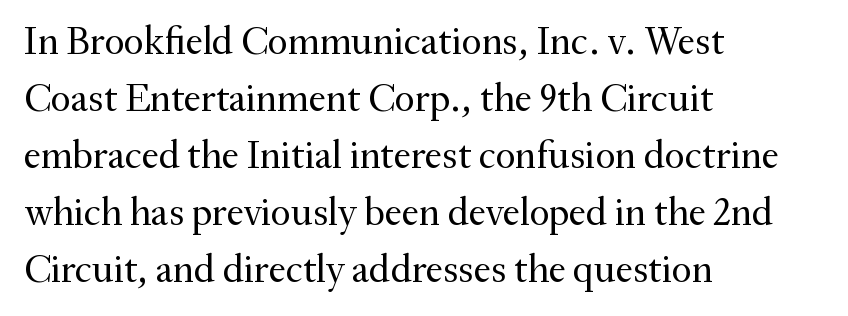
Words appear dense and cohesive because spacing is normal. Quick note: underline off. A light-to-regular cut is what we see here. Notice how the passage keeps a crisp vertical edge on the left only. Regular leading. The face used here is proportionally spaced, like ordinary book or web type.
